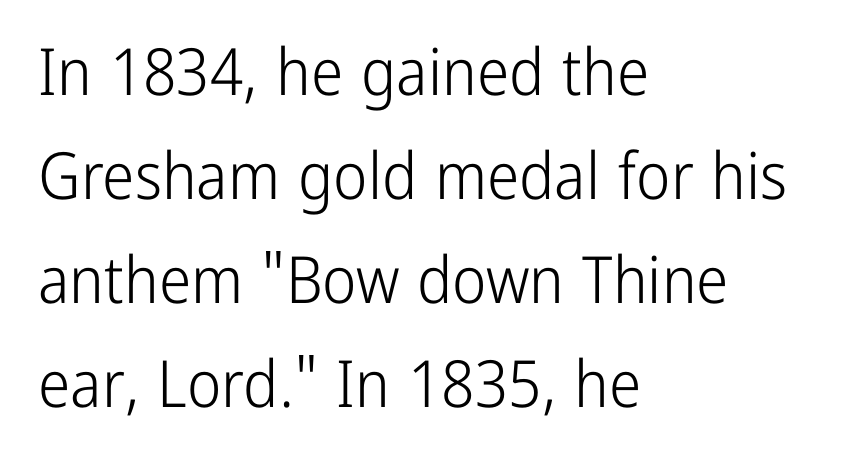
{"serif": "no", "italic": "no", "bold": "no", "weight": "light", "width": "condensed", "stroke_contrast": "low", "x_height": "medium", "monospaced": "no", "underline": "no", "align": "left", "line_spacing": "normal", "line_spacing_ratio": 1.6, "letter_spacing": "normal", "letter_spacing_em": 0.0, "glyph_px": 65}
